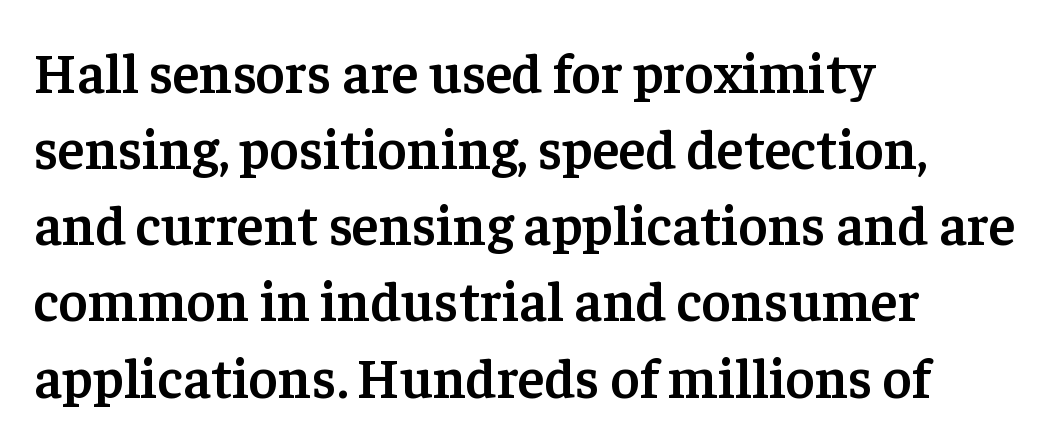
{"serif": "yes", "italic": "no", "bold": "semi", "weight": "semibold", "width": "normal", "stroke_contrast": "low", "x_height": "medium", "monospaced": "no", "underline": "no", "align": "left", "line_spacing": "normal", "line_spacing_ratio": 1.36, "letter_spacing": "normal", "letter_spacing_em": 0.0, "glyph_px": 56}
